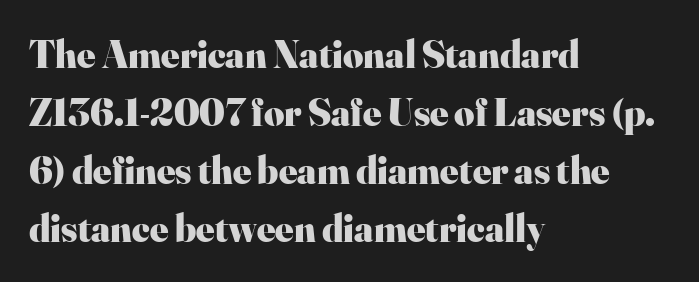
{"serif": "yes", "italic": "no", "bold": "yes", "weight": "heavy", "width": "normal", "stroke_contrast": "high", "x_height": "small", "monospaced": "no", "underline": "no", "align": "left", "line_spacing": "normal", "line_spacing_ratio": 1.49, "letter_spacing": "normal", "letter_spacing_em": 0.0, "glyph_px": 39}
